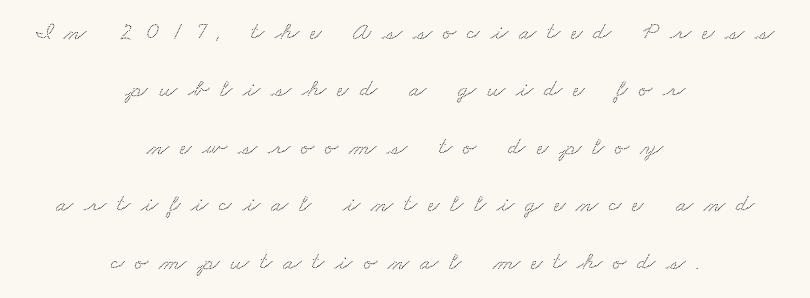
In terms of letterspacing, this is a distinctly airy, spread setting. Is there much room between lines? Yes — plenty of vertical air separates them. Bare-footed words on every line. If you folded the block vertically in half, each line would mirror itself in length.
